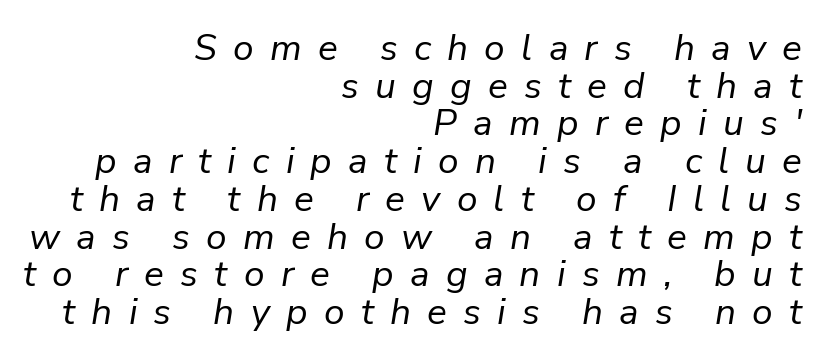
Q: Is the text bold? A: No.
Q: Is the text italic (slanted)? A: Yes, it leans right by about 9 degrees.
Q: Is the text underlined? A: No.
Q: How is the paragraph aligned? A: Right-aligned.
Q: Is the spacing between letters normal or unusually wide? A: Unusually wide.
Q: Is the spacing between lines tight, normal or loose? A: Tight.
Q: Width (condensed, normal, or wide)? A: Normal.
Q: Stroke contrast? A: Low.
Q: x-height? A: Medium.
Q: Monospaced? A: No.
